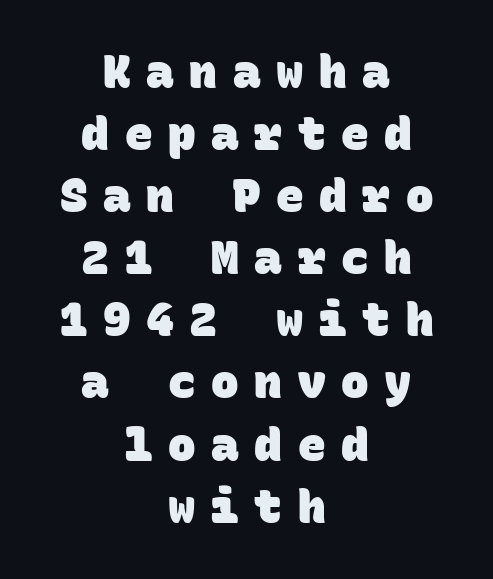
Q: Is the text bold? A: Yes.
Q: Is the typeface a serif or a sans-serif typeface? A: Sans-serif.
Q: Is the text underlined? A: No.
Q: How is the paragraph aligned? A: Centered.
Q: Is the spacing between letters normal or unusually wide? A: Unusually wide.
Q: Is the spacing between lines tight, normal or loose? A: Normal.
Q: Width (condensed, normal, or wide)? A: Normal.
Q: Stroke contrast? A: Low.
Q: x-height? A: Large.
Q: Monospaced? A: Yes.
